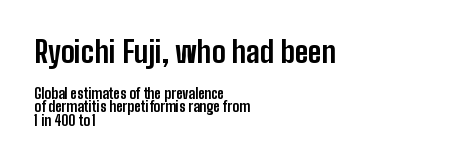
Type without underlining. Notice how the passage keeps a crisp vertical edge on the left only. These lines huddle together more closely than default settings would place them. Its strokes are broad and dark, the hallmark of bold type.
